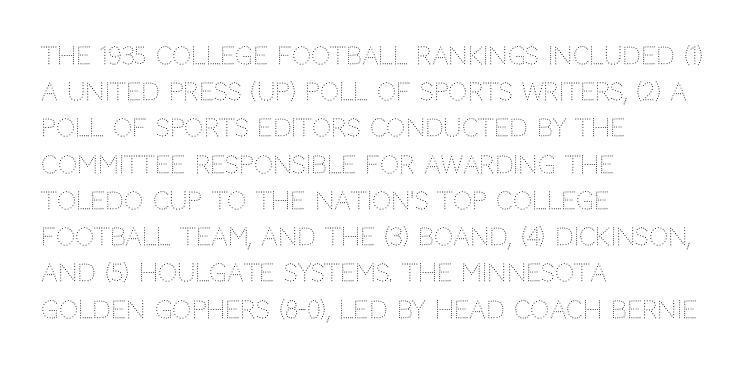
Default kerning and tracking; the words read as compact shapes. Tall strokes in this sample are plumb rather than angled. This rendering uses left alignment, leaving the right contour irregular. Students, observe: this is what conventionally led text looks like. Each stroke keeps to a modest, everyday thickness or less. Honestly, there is no underline to notice here at all.
